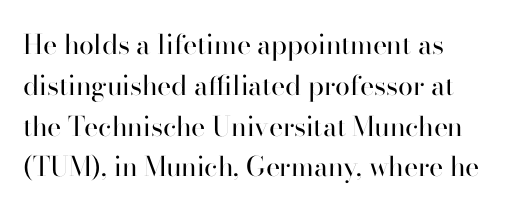
The image shows 27 px text type, upright; set normal line spacing (1.51x), normal letter spacing, not underlined.
